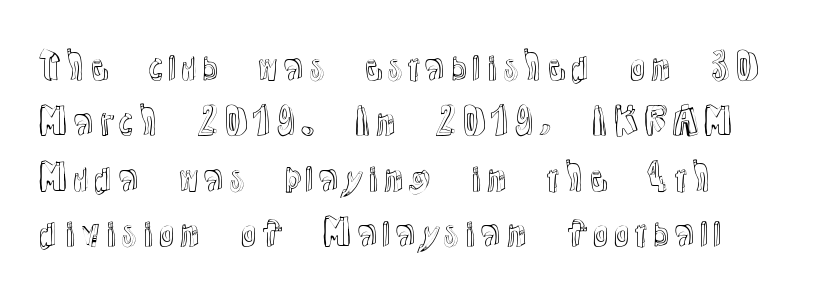
Q: Is the text italic (slanted)? A: No, it is upright.
Q: Is the text underlined? A: No.
Q: Is the spacing between letters normal or unusually wide? A: Normal.
Q: Is the spacing between lines tight, normal or loose? A: Normal.
Q: Width (condensed, normal, or wide)? A: Normal.
Q: x-height? A: Medium.
Q: Monospaced? A: No.
